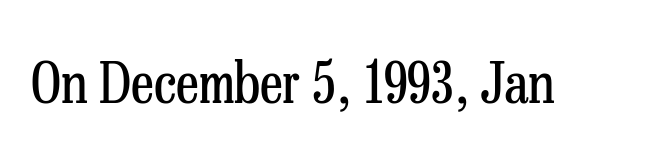
{"serif": "yes", "italic": "no", "bold": "no", "weight": "regular", "width": "condensed", "stroke_contrast": "low", "x_height": "medium", "monospaced": "no", "underline": "no", "letter_spacing": "normal", "letter_spacing_em": 0.0, "glyph_px": 57}
